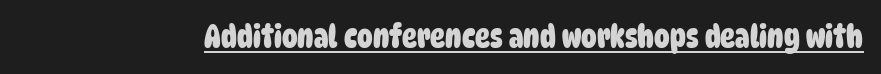
{"serif": "no", "bold": "yes", "weight": "heavy", "width": "condensed", "stroke_contrast": "low", "x_height": "large", "monospaced": "no", "underline": "yes", "letter_spacing": "normal", "letter_spacing_em": 0.0, "glyph_px": 31}
